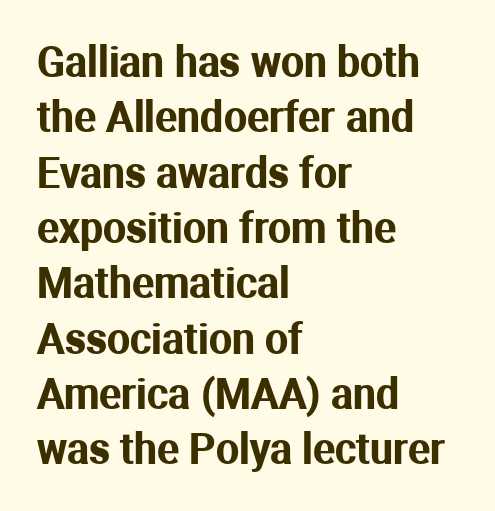
{"serif": "no", "italic": "no", "width": "normal", "stroke_contrast": "medium", "x_height": "medium", "monospaced": "no", "underline": "no", "align": "left", "line_spacing": "normal", "line_spacing_ratio": 1.35, "letter_spacing": "normal", "letter_spacing_em": 0.0, "glyph_px": 41}
